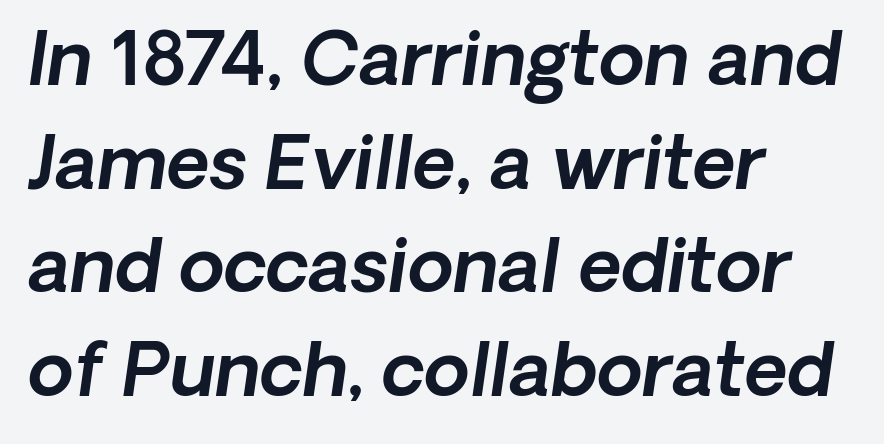
Q: Is the typeface a serif or a sans-serif typeface? A: Sans-serif.
Q: Is the text underlined? A: No.
Q: How is the paragraph aligned? A: Left-aligned.
Q: Is the spacing between letters normal or unusually wide? A: Normal.
Q: Is the spacing between lines tight, normal or loose? A: Normal.
Q: Width (condensed, normal, or wide)? A: Normal.
Q: x-height? A: Medium.
Q: Monospaced? A: No.
